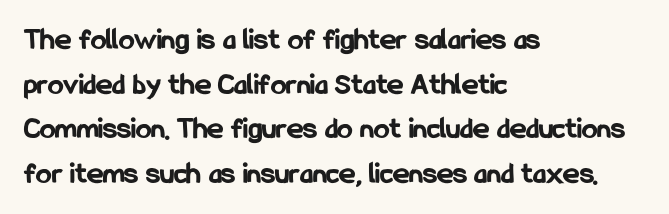
{"serif": "no", "italic": "no", "bold": "yes", "weight": "bold", "width": "condensed", "stroke_contrast": "low", "x_height": "medium", "monospaced": "no", "underline": "no", "align": "left", "line_spacing": "normal", "line_spacing_ratio": 1.44, "letter_spacing": "normal", "letter_spacing_em": 0.0, "glyph_px": 31}
